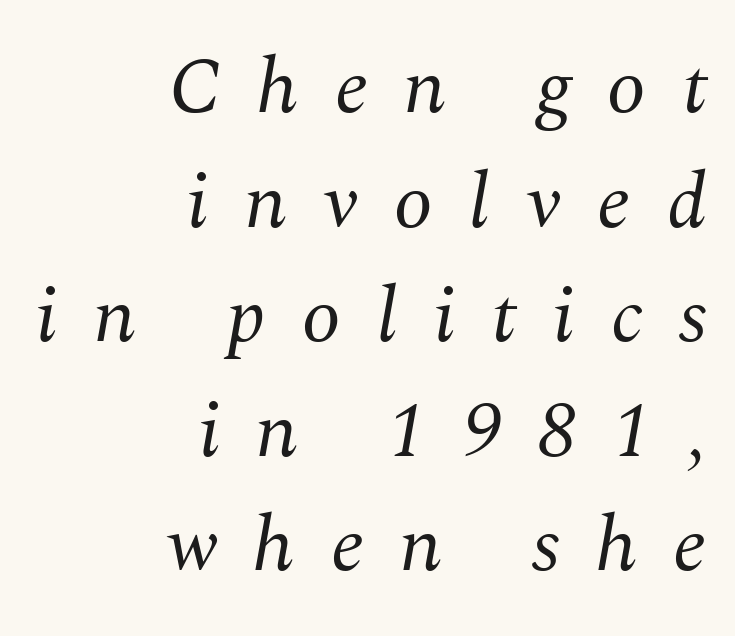
The image shows 79 px regular-weight serif type, italic (leaning right); set right-aligned, normal line spacing (1.45x), unusually wide letter spacing (+0.45 em), not underlined; medium stroke contrast and a medium x-height.
